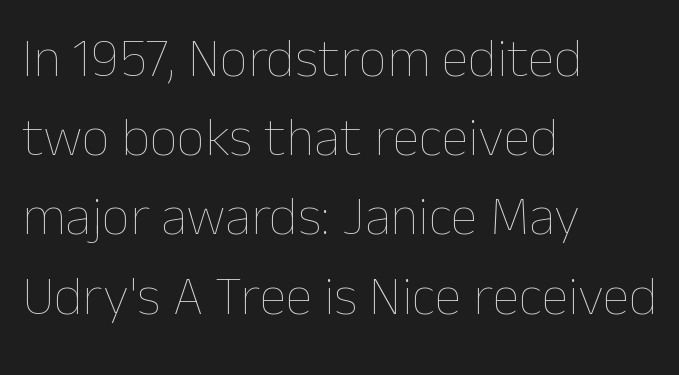
Reading down the block, your eye returns to a fixed left position each line. Students, note that the glyphs here touch the page at normal intervals. Looks like regular typesetting: each glyph gets only the width it needs. Quick note: underline off.
